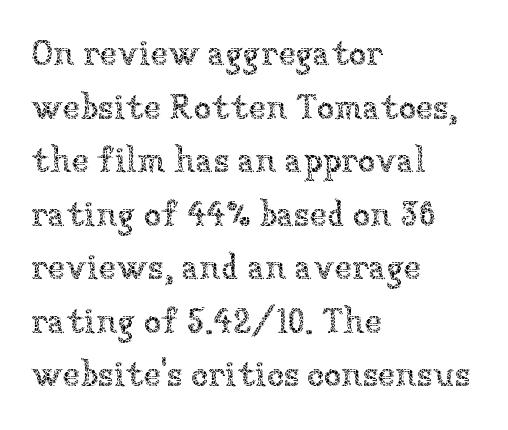
The letters stand straight up with perfectly vertical stems. The letters sit at their default tracking, neither squeezed nor spread. Proportional: the letters do not fall into vertical columns. The typeface has the unassuming heft of standard copy or less. Leading matches the norm, producing a regular column. Visually the block forms a straight wall on the left and a jagged coastline on the right.
